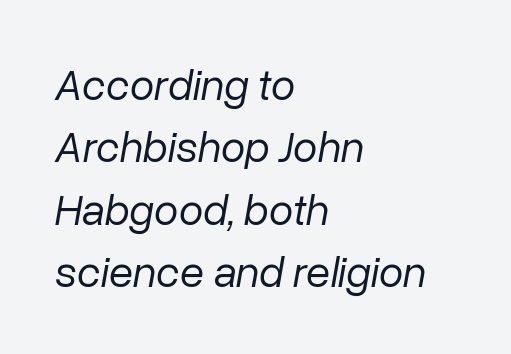
{"italic": "yes", "lean": "right", "slant_degrees": 10, "bold": "no", "weight": "regular", "width": "normal", "stroke_contrast": "low", "x_height": "medium", "monospaced": "no", "underline": "no", "align": "left", "line_spacing": "normal", "line_spacing_ratio": 1.42, "letter_spacing": "normal", "letter_spacing_em": 0.0, "glyph_px": 44}
